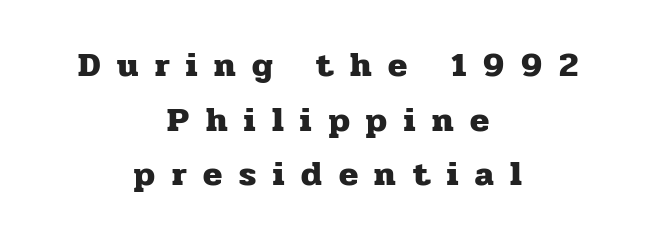
Leading matches the norm, producing a regular column. Check under the words: just untouched page. Each letter's strokes conclude with small projecting serifs. What stands out about the letter spacing? Its width — letters are far apart.
